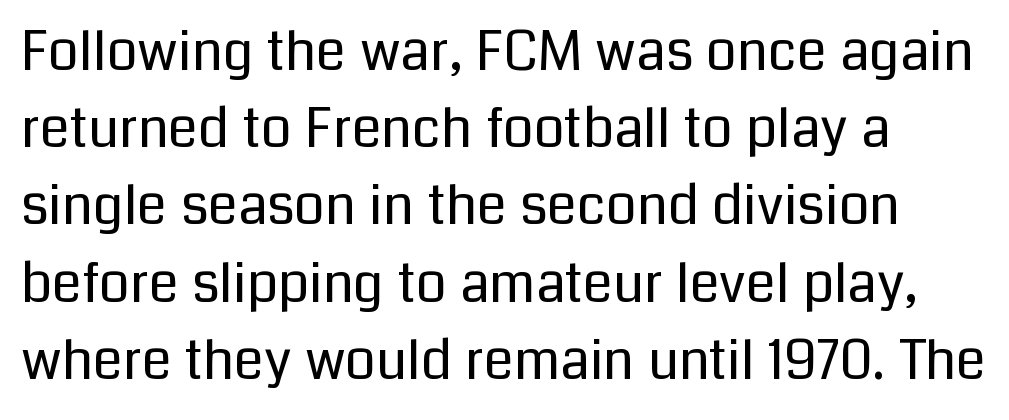
The image shows 54 px regular-weight sans-serif type, upright; set left-aligned, normal line spacing (1.43x), normal letter spacing, not underlined; low stroke contrast and a medium x-height.
